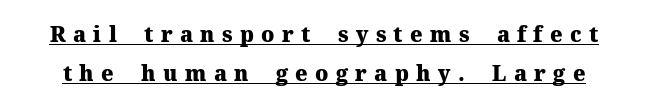
{"italic": "no", "bold": "yes", "underline": "yes", "line_spacing_ratio": 1.88, "letter_spacing": "wide", "letter_spacing_em": 0.35, "glyph_px": 21}
